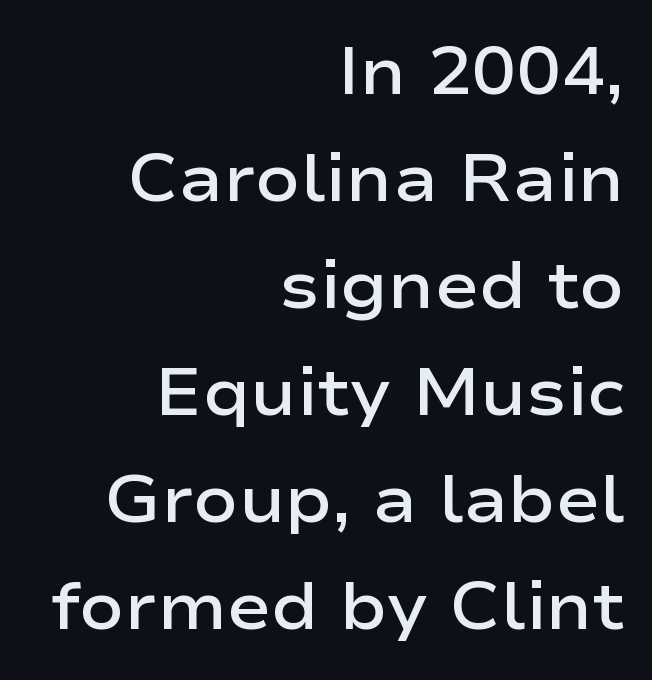
Italic? Not at all — the glyphs are vertical. Caption: semibold face, moderately heavy strokes. There is no visible air inserted between adjacent glyphs. Check the space under the baseline: it is left empty.
